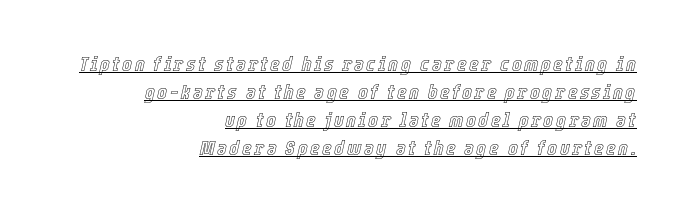
{"italic": "yes", "lean": "right", "slant_degrees": 12, "underline": "yes", "align": "right", "line_spacing": "normal", "line_spacing_ratio": 1.33, "glyph_px": 21}
